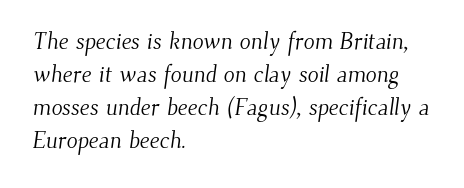
{"bold": "no", "underline": "no", "align": "left", "line_spacing": "normal", "line_spacing_ratio": 1.44, "letter_spacing": "normal", "letter_spacing_em": 0.0, "glyph_px": 23}
